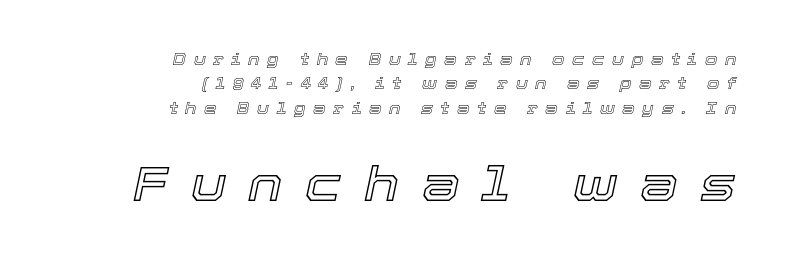
{"italic": "yes", "lean": "right", "slant_degrees": 12, "width": "normal", "x_height": "medium", "monospaced": "no", "underline": "no", "align": "right", "line_spacing": "normal", "line_spacing_ratio": 1.53, "letter_spacing": "wide", "letter_spacing_em": 0.47, "larger_block": "second", "size_ratio": 3.0, "glyph_px": 48}
